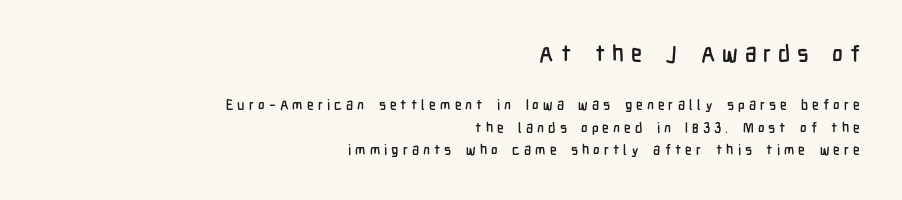
{"italic": "no", "underline": "no", "align": "right", "line_spacing": "normal", "line_spacing_ratio": 1.6, "letter_spacing": "wide", "letter_spacing_em": 0.29, "larger_block": "first", "size_ratio": 1.64, "glyph_px": 23}
